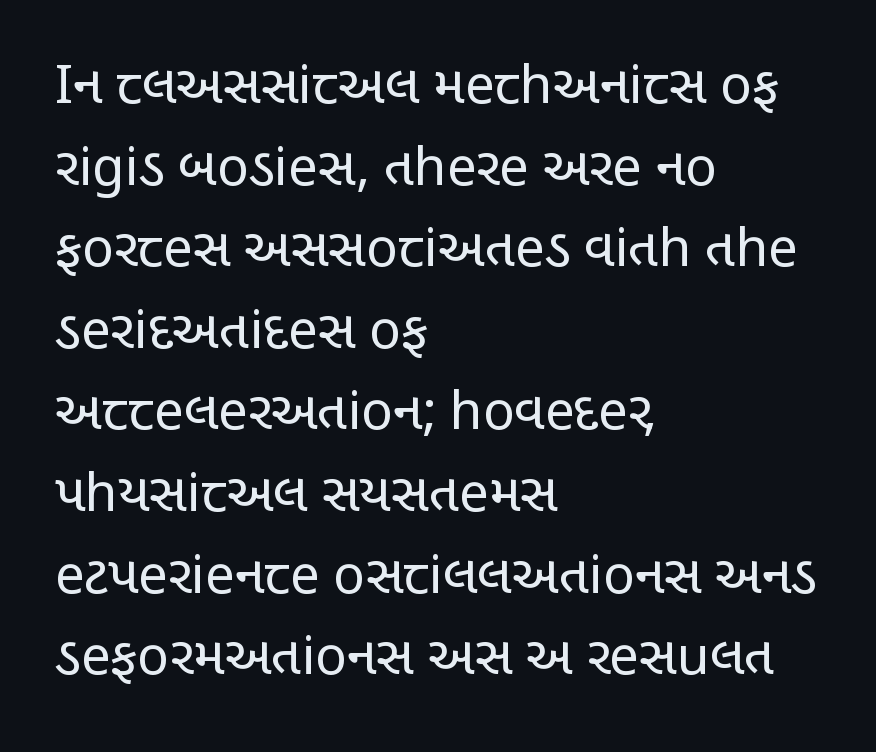
The image shows 53 px regular-weight, condensed sans-serif type, upright; set left-aligned, normal line spacing (1.54x), normal letter spacing, not underlined; low stroke contrast and a large x-height.
